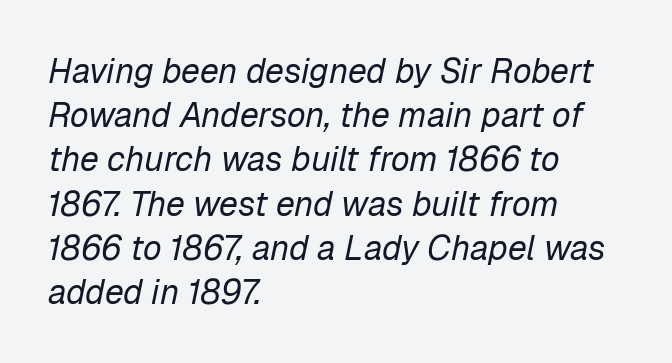
Q: Is the text bold? A: No.
Q: Is the text italic (slanted)? A: Yes, it leans right by about 12 degrees.
Q: Is the text underlined? A: No.
Q: How is the paragraph aligned? A: Left-aligned.
Q: Is the spacing between letters normal or unusually wide? A: Normal.
Q: Is the spacing between lines tight, normal or loose? A: Normal.
Q: Width (condensed, normal, or wide)? A: Normal.
Q: Stroke contrast? A: Low.
Q: x-height? A: Medium.
Q: Monospaced? A: No.
